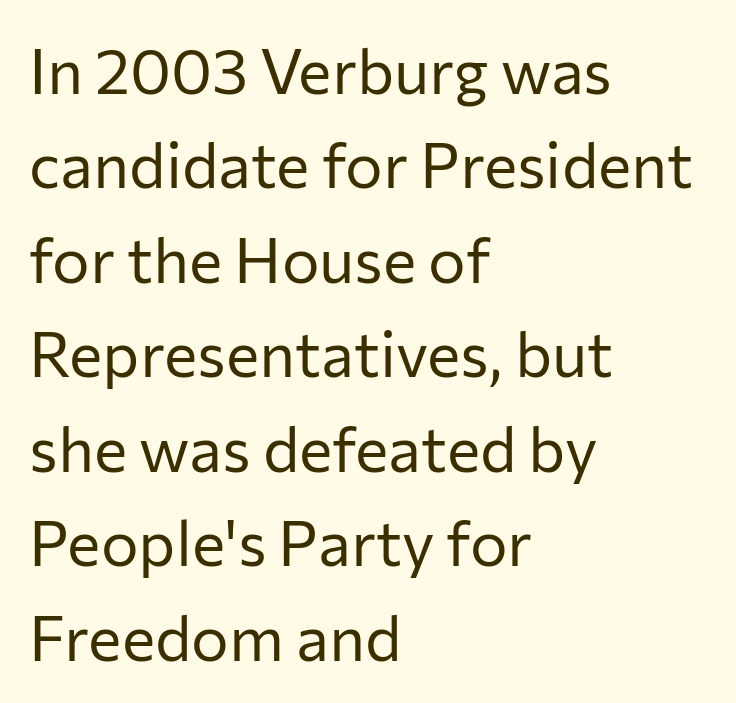
Q: Is the text bold? A: No.
Q: Is the text italic (slanted)? A: No, it is upright.
Q: Is the typeface a serif or a sans-serif typeface? A: Sans-serif.
Q: Is the text underlined? A: No.
Q: How is the paragraph aligned? A: Left-aligned.
Q: Is the spacing between letters normal or unusually wide? A: Normal.
Q: Is the spacing between lines tight, normal or loose? A: Normal.
Q: Width (condensed, normal, or wide)? A: Normal.
Q: Stroke contrast? A: Low.
Q: x-height? A: Medium.
Q: Monospaced? A: No.
